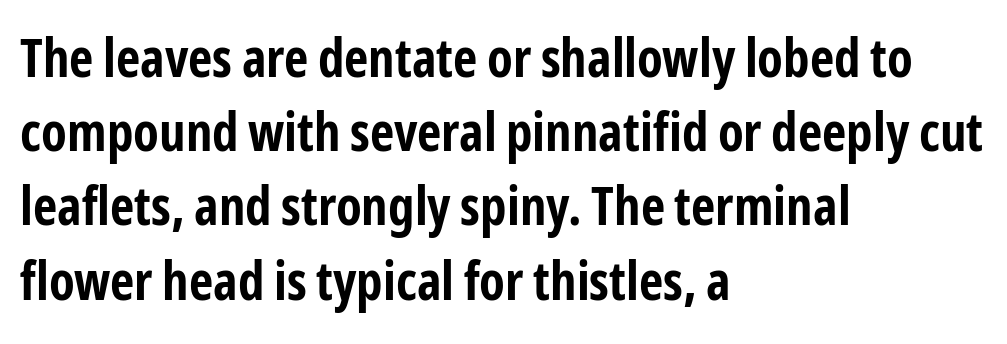
In terms of leading, this rendering sits right in the middle. Compared with an ordinary text face, these strokes are far heavier — a full bold. These lines were composed using upright roman letters. Just letters on the line, the space beneath them empty. The rendering uses natural spacing where letterforms have individual widths.
